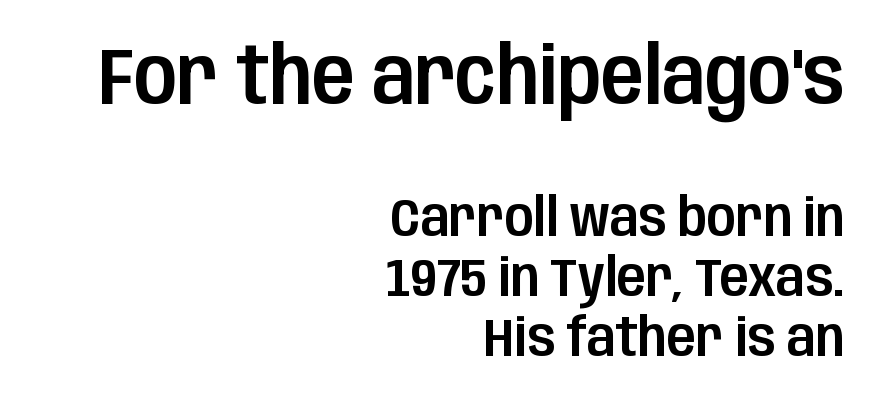
The image shows 79 px condensed sans-serif type, upright; set right-aligned, tight line spacing (1.13x), normal letter spacing, not underlined; the first (top) block is 1.49x larger; low stroke contrast and a large x-height.
